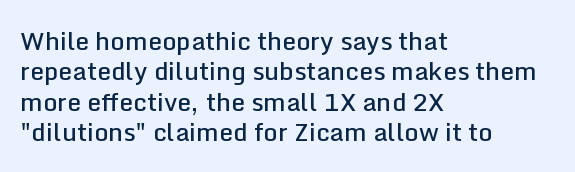
Q: Is the text bold? A: Semi-bold.
Q: Is the text italic (slanted)? A: No, it is upright.
Q: Is the text underlined? A: No.
Q: How is the paragraph aligned? A: Left-aligned.
Q: Is the spacing between letters normal or unusually wide? A: Normal.
